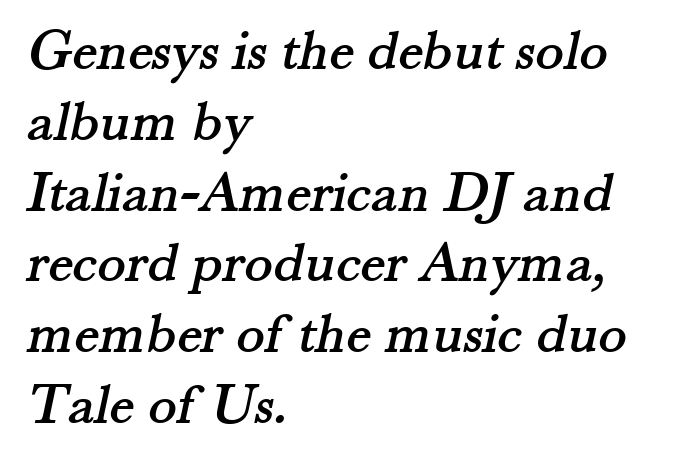
The image shows 59 px serif type; set left-aligned, line spacing 1.2x, normal letter spacing, not underlined; medium stroke contrast and a small x-height.
